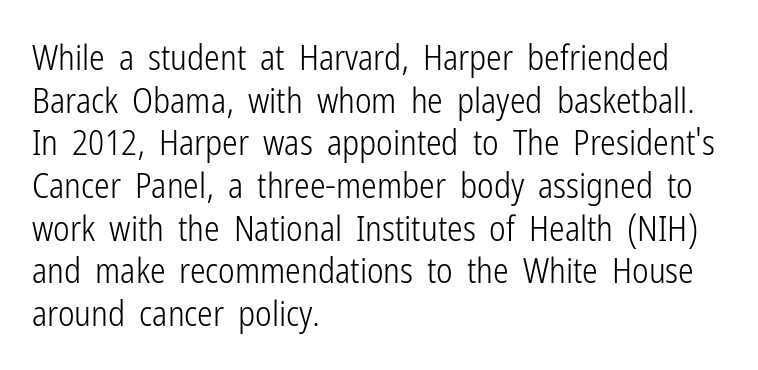
The image shows 35 px light, condensed sans-serif type, upright; set left-aligned, line spacing 1.22x, normal letter spacing, not underlined; low stroke contrast and a medium x-height.
